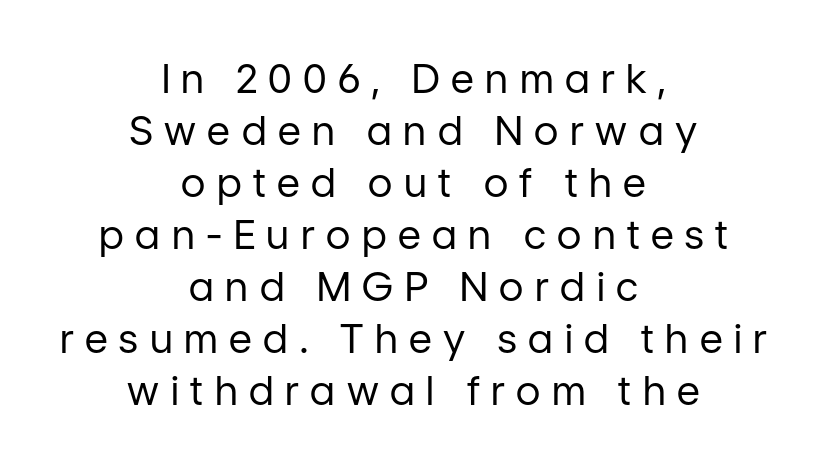
The image shows 40 px regular-weight sans-serif type, upright; set centered, normal line spacing (1.3x), unusually wide letter spacing (+0.29 em), not underlined; low stroke contrast and a medium x-height.
